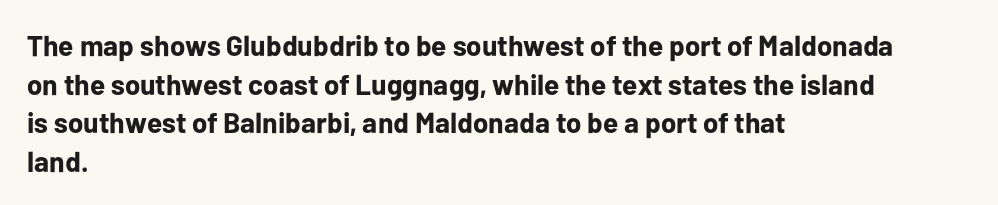
The image shows 29 px bold sans-serif type, upright; set left-aligned, normal line spacing (1.33x), normal letter spacing, not underlined; low stroke contrast and a medium x-height.
